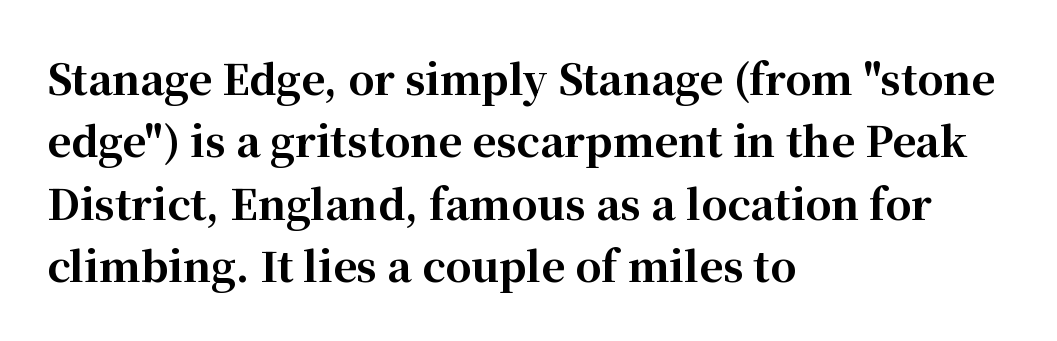
Q: Is the text bold? A: Yes.
Q: Is the text italic (slanted)? A: No, it is upright.
Q: Is the typeface a serif or a sans-serif typeface? A: Serif.
Q: Is the text underlined? A: No.
Q: How is the paragraph aligned? A: Left-aligned.
Q: Is the spacing between letters normal or unusually wide? A: Normal.
Q: Is the spacing between lines tight, normal or loose? A: Normal.
Q: Width (condensed, normal, or wide)? A: Normal.
Q: Stroke contrast? A: High.
Q: x-height? A: Medium.
Q: Monospaced? A: No.
